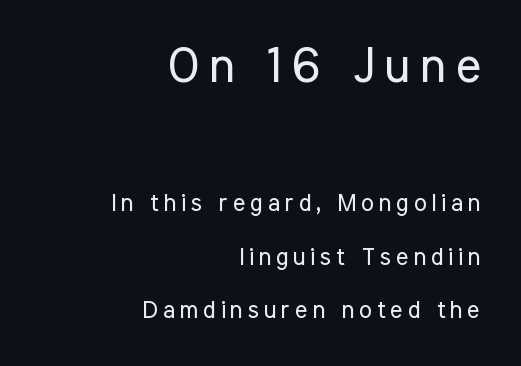
Q: Is the text bold? A: No.
Q: Is the text italic (slanted)? A: No, it is upright.
Q: Is the typeface a serif or a sans-serif typeface? A: Sans-serif.
Q: Is the text underlined? A: No.
Q: How is the paragraph aligned? A: Right-aligned.
Q: Is the spacing between letters normal or unusually wide? A: Unusually wide.
Q: Is the spacing between lines tight, normal or loose? A: Loose.
Q: Which block of text is set in a larger size, the first (top) or the second (bottom)? A: The first (top) one.
Q: Width (condensed, normal, or wide)? A: Condensed.
Q: Stroke contrast? A: Low.
Q: x-height? A: Medium.
Q: Monospaced? A: No.
